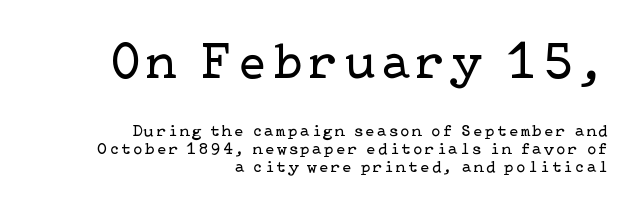
Q: Is the text bold? A: No.
Q: Is the text italic (slanted)? A: No, it is upright.
Q: Is the typeface a serif or a sans-serif typeface? A: Serif.
Q: Is the text underlined? A: No.
Q: How is the paragraph aligned? A: Right-aligned.
Q: Is the spacing between lines tight, normal or loose? A: Tight.
Q: Which block of text is set in a larger size, the first (top) or the second (bottom)? A: The first (top) one.
Q: Width (condensed, normal, or wide)? A: Normal.
Q: Stroke contrast? A: Low.
Q: x-height? A: Medium.
